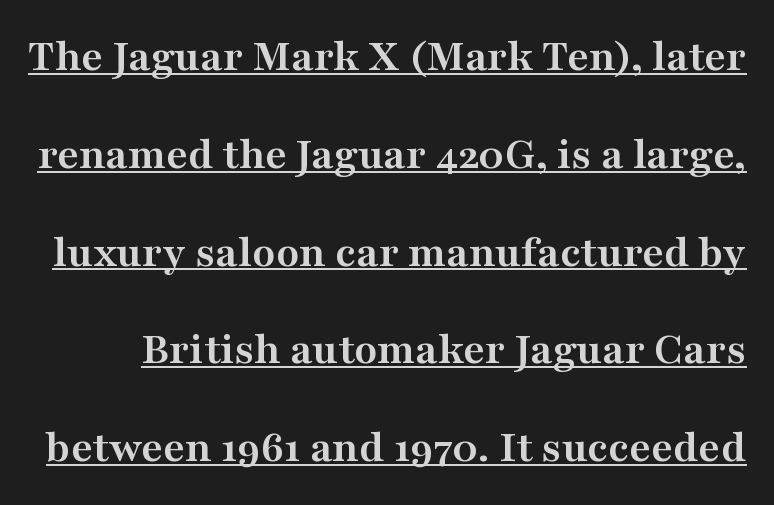
{"serif": "yes", "italic": "no", "bold": "yes", "weight": "semibold", "width": "wide", "stroke_contrast": "medium", "x_height": "medium", "monospaced": "no", "underline": "yes", "line_spacing": "loose", "line_spacing_ratio": 2.08, "letter_spacing": "normal", "letter_spacing_em": 0.0, "glyph_px": 47}
